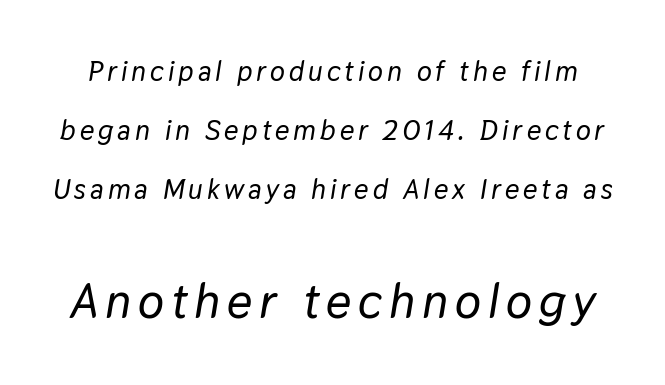
Typesetter's note — lower block bumped up in size, upper block left smaller. Spacing verdict: proportional, widths tailored to each character. Nobody drew a line under any word here. The leading is generous, giving the passage an open texture.
